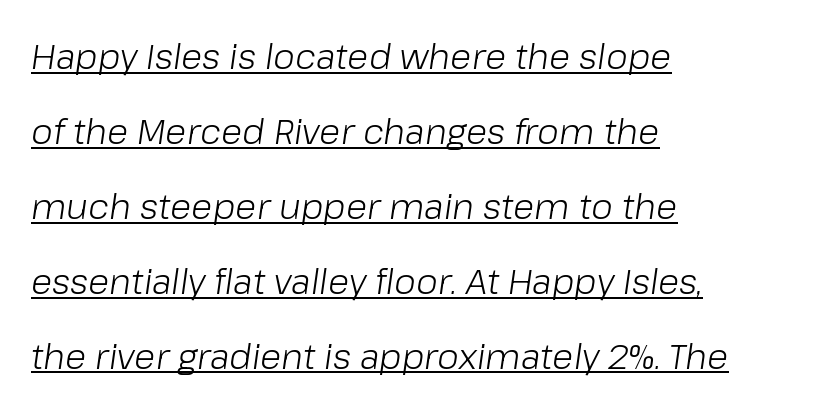
{"italic": "yes", "lean": "right", "slant_degrees": 8, "bold": "no", "weight": "light", "width": "normal", "stroke_contrast": "low", "x_height": "medium", "monospaced": "no", "underline": "yes", "align": "left", "line_spacing": "loose", "line_spacing_ratio": 2.14, "letter_spacing": "normal", "letter_spacing_em": 0.0, "glyph_px": 35}
